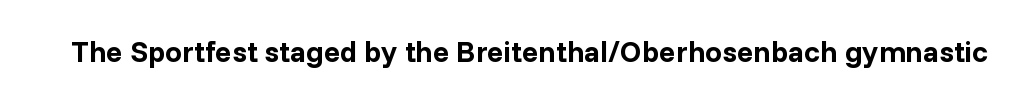
The specimen reads as upright at a glance. In terms of letterform style, serifs are entirely absent. What stands out about the letter spacing? Nothing — it is the standard amount. Chunky letters — that's bold for sure. Proportional: the letters do not fall into vertical columns. Check under the words: just untouched page.
